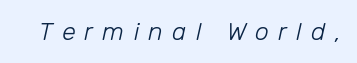
Q: Is the text bold? A: No.
Q: Is the text italic (slanted)? A: Yes, it leans right by about 12 degrees.
Q: Is the text underlined? A: No.
Q: Is the spacing between letters normal or unusually wide? A: Unusually wide.
